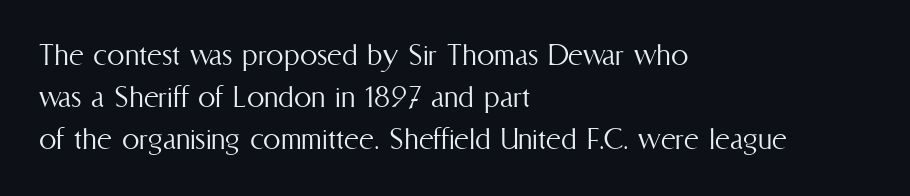
{"italic": "no", "bold": "no", "weight": "light", "width": "condensed", "stroke_contrast": "medium", "x_height": "medium", "monospaced": "no", "underline": "no", "align": "left", "line_spacing_ratio": 1.2, "letter_spacing": "normal", "letter_spacing_em": 0.0, "glyph_px": 35}
